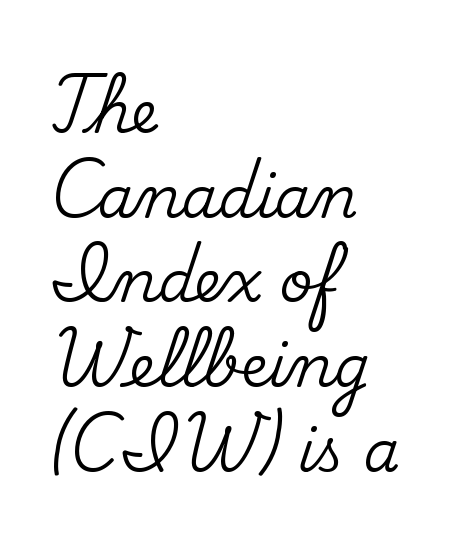
Q: Is the text italic (slanted)? A: Yes.
Q: Is the text underlined? A: No.
Q: How is the paragraph aligned? A: Left-aligned.
Q: Is the spacing between letters normal or unusually wide? A: Normal.
Q: Is the spacing between lines tight, normal or loose? A: Normal.
Q: Width (condensed, normal, or wide)? A: Normal.
Q: Stroke contrast? A: Medium.
Q: x-height? A: Small.
Q: Monospaced? A: No.
